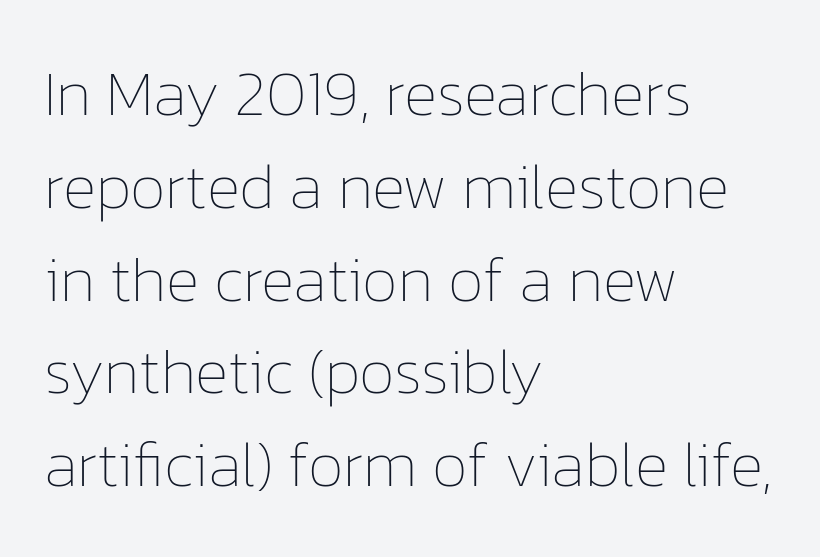
Students, note that the glyphs here touch the page at normal intervals. Is there much room between lines? A standard amount, neither cramped nor airy. Layout note: lines flush left. No letter is thick-stroked: the sample isn't bold. It's the straight-up-and-down kind of type.
